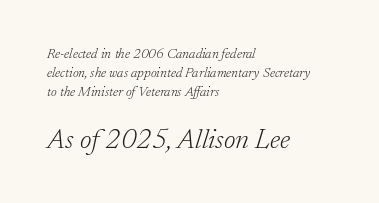
The image shows 28 px light serif type, italic (leaning right); set left-aligned, normal line spacing (1.37x), normal letter spacing, not underlined; the second (bottom) block is 2.0x larger; low stroke contrast and a small x-height.
